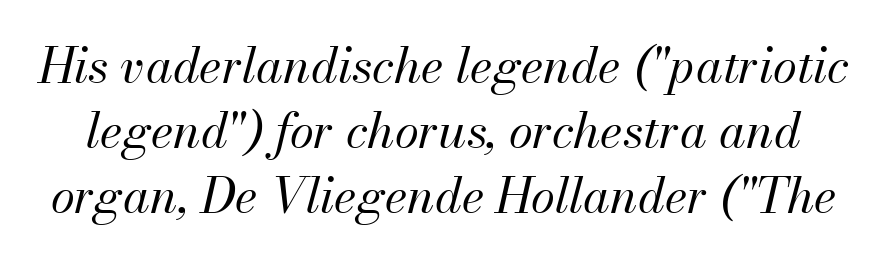
The face used here is proportionally spaced, like ordinary book or web type. This rendering features lettering with no underline. Regarding leading, the lines here are spaced in the standard way. Every character sits at an angle, as italics do. Weight class: somewhere from thin through regular. Does extra space separate the letters? No, they use regular spacing.
